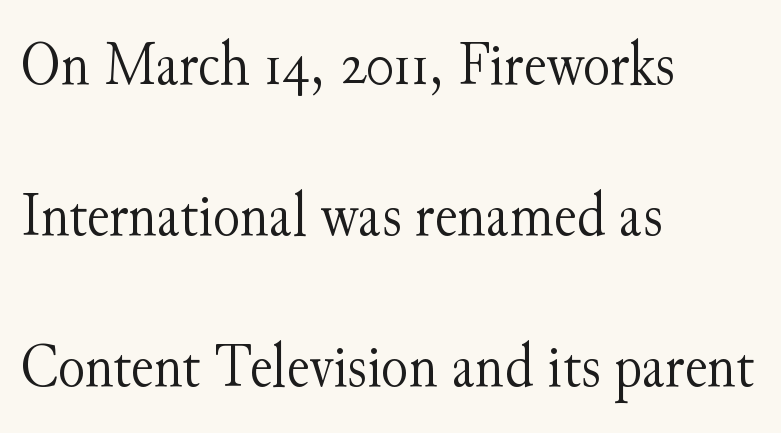
Q: Is the text bold? A: No.
Q: Is the text italic (slanted)? A: No, it is upright.
Q: Is the typeface a serif or a sans-serif typeface? A: Serif.
Q: Is the text underlined? A: No.
Q: How is the paragraph aligned? A: Left-aligned.
Q: Is the spacing between letters normal or unusually wide? A: Normal.
Q: Is the spacing between lines tight, normal or loose? A: Loose.
Q: Width (condensed, normal, or wide)? A: Normal.
Q: Stroke contrast? A: Medium.
Q: x-height? A: Small.
Q: Monospaced? A: No.
